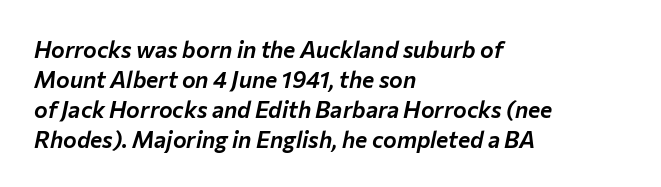
Standard letterfit; no display-style spreading of the glyphs. Is the block centered? No — it sits flush against the left margin. It's the slanting kind of type. How would I describe the line gaps? Plain and ordinary.
